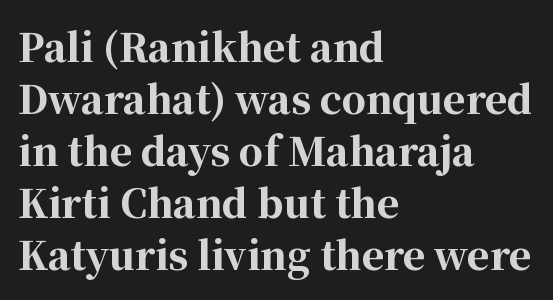
Short note: letters normally spaced. This block has exactly the height ordinary leading produces. Chunky letters — that's bold for sure. Type style note: has serifs. These lines were composed using upright roman letters.
